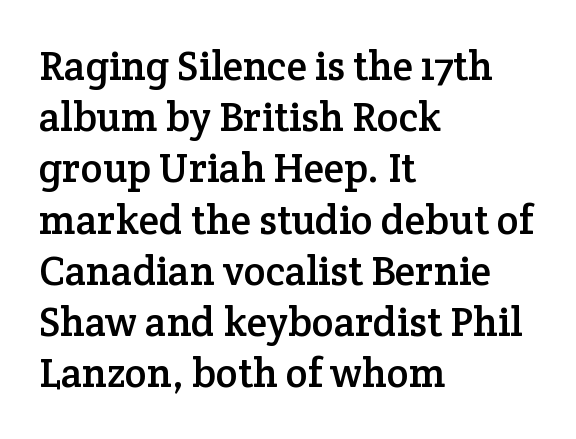
The image shows 41 px serif type, upright; set left-aligned, normal line spacing (1.25x), normal letter spacing, not underlined; low stroke contrast and a medium x-height.
